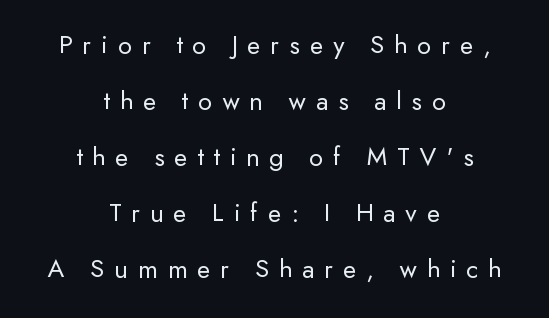
Rendered with straight, roman letterforms. The face used here is rendered with a markedly widened letterfit. Leftover space on each line is divided equally before and after the words. Is the stroke heavy? The answer is a plain regular-or-lighter. No word sits above an underline.
